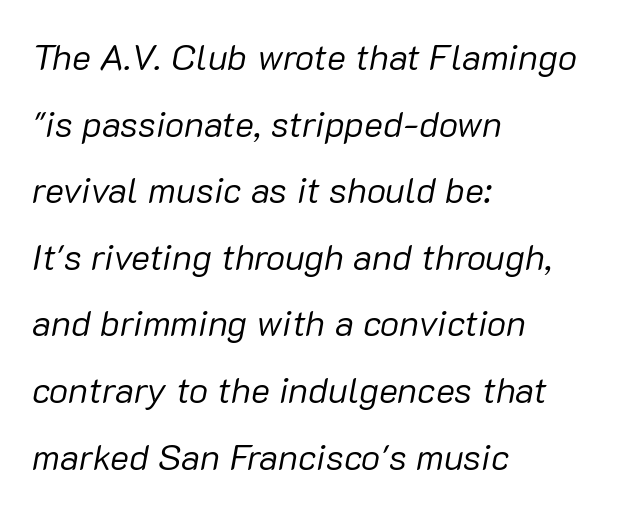
One-word summary of the alignment: left. Descender tails drop into unmarked territory. You could not count columns in this text — the font is proportionally spaced. The letters look calm and open, with moderate or lighter stems. Is the type slanted? Yes — the strokes lean at a clear angle. Tracking here is standard; glyphs follow each other at the usual distance.
